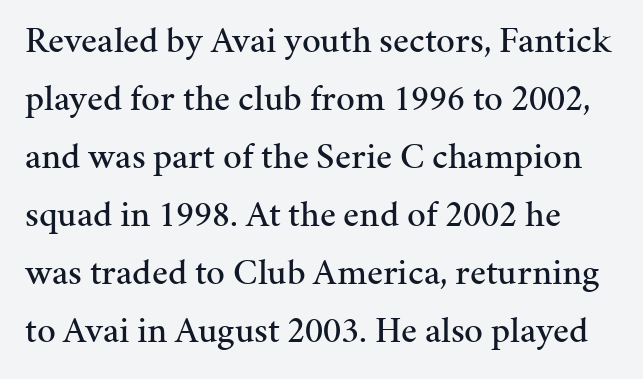
Observe the serifs anchoring each vertical stroke in this sample. No word sits above an underline. If you drew a line through each stem, it would be perfectly vertical. This sample has the flowing, uneven cadence of proportional lettering. Is the letter spacing exaggerated? No — it looks like the ordinary default.
